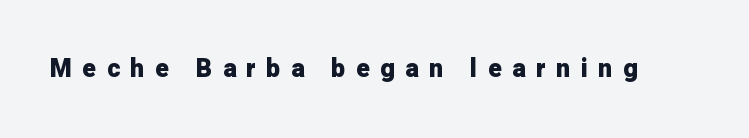
The letters stand straight up with perfectly vertical stems. Substantial extra tracking has been applied to these lines. Notice how thick the strokes are: this is what a full bold looks like. Just letters on the line, the space beneath them empty.
